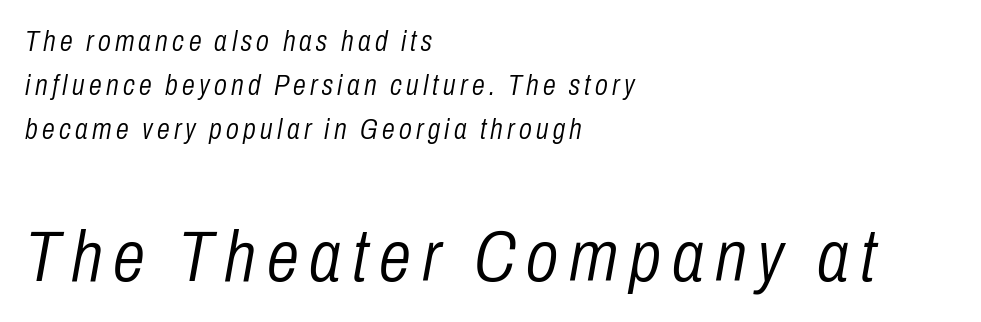
{"italic": "yes", "lean": "right", "slant_degrees": 10, "bold": "no", "weight": "light", "width": "condensed", "stroke_contrast": "low", "x_height": "medium", "monospaced": "no", "underline": "no", "align": "left", "line_spacing": "normal", "line_spacing_ratio": 1.52, "larger_block": "second", "size_ratio": 2.52, "glyph_px": 73}
